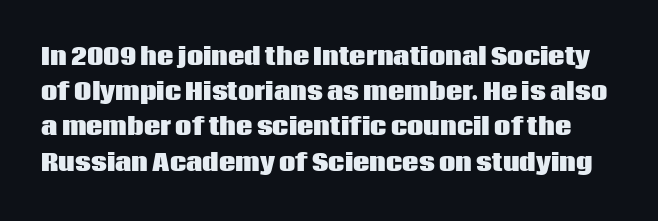
The image shows 23 px bold type, upright; set normal line spacing (1.53x), normal letter spacing, not underlined.
